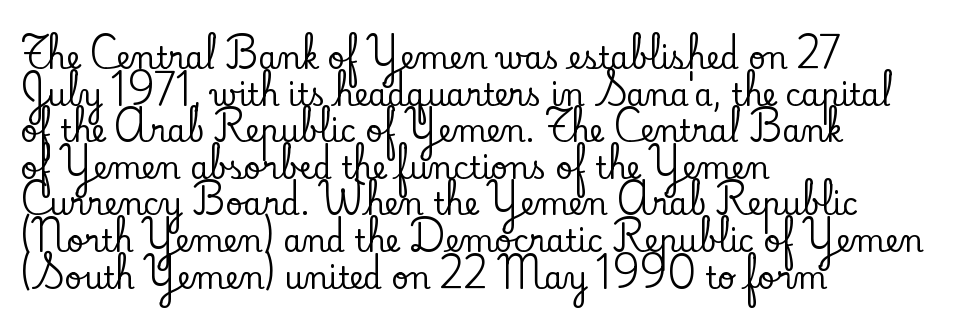
A typesetter would call this zero additional tracking. The setting favours the left margin, as ordinary paragraphs usually do. Note: serifs present on the glyphs. The words here are not underlined. This is roman type, the default non-slanted kind. This sample has the flowing, uneven cadence of proportional lettering.
